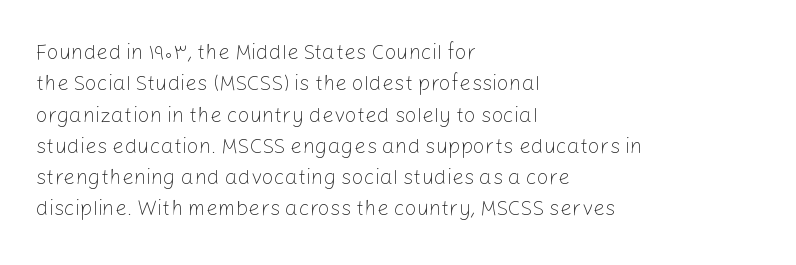
{"italic": "no", "bold": "no", "underline": "no", "align": "left", "line_spacing": "normal", "line_spacing_ratio": 1.49, "letter_spacing": "normal", "letter_spacing_em": 0.0, "glyph_px": 21}
